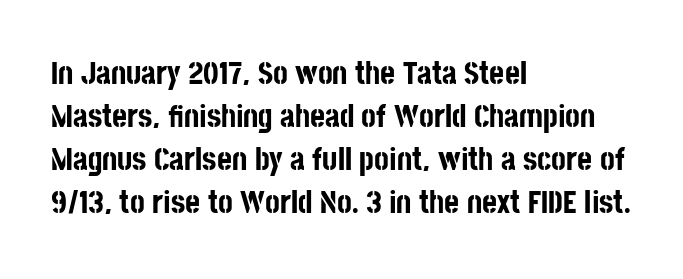
Students, note that the glyphs here touch the page at normal intervals. A typesetter would call this proportional, since set widths differ per character. It's the straight-up-and-down kind of type. The letters are bold, with thick, heavy strokes. The strip under each line holds only bare page. Summary of vertical rhythm: regular, with standard interline spacing.
